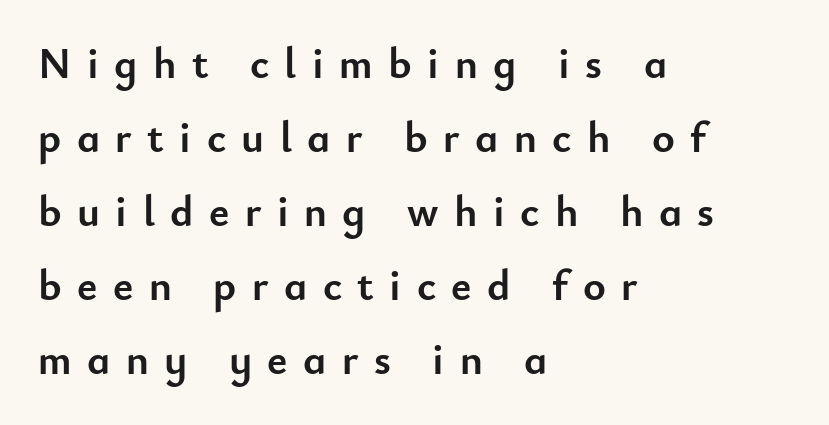
Q: Is the text bold? A: Yes.
Q: Is the text italic (slanted)? A: No, it is upright.
Q: Is the typeface a serif or a sans-serif typeface? A: Sans-serif.
Q: Is the text underlined? A: No.
Q: How is the paragraph aligned? A: Left-aligned.
Q: Is the spacing between letters normal or unusually wide? A: Unusually wide.
Q: Width (condensed, normal, or wide)? A: Normal.
Q: Stroke contrast? A: Low.
Q: x-height? A: Small.
Q: Monospaced? A: No.
